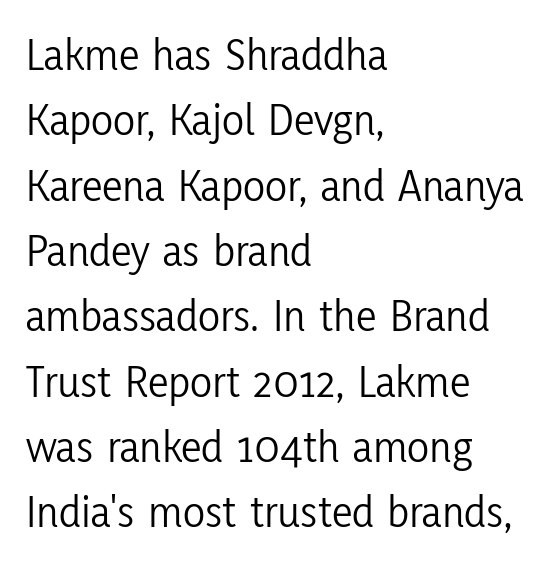
You can tell it's not italic because the verticals are truly vertical. Notice how descenders clear the ascenders below comfortably — that's standard leading. Stem width sits at or under what a default text font uses. One-word summary of the alignment: left. No word sits above an underline.
